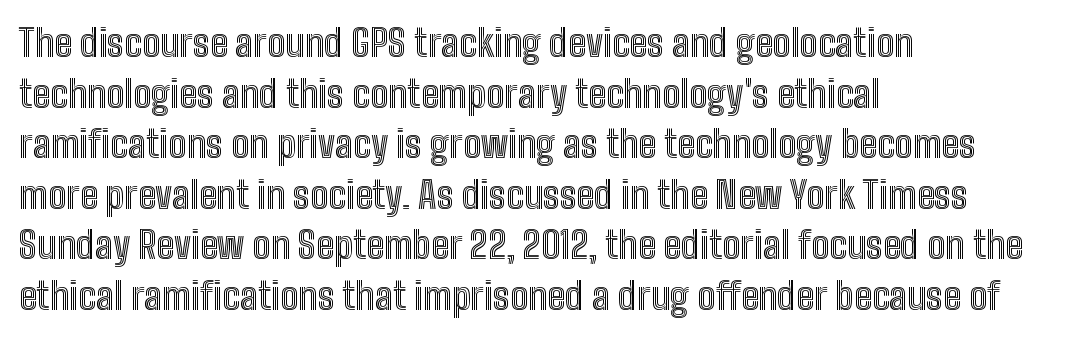
{"italic": "no", "width": "condensed", "x_height": "medium", "monospaced": "no", "underline": "no", "align": "left", "line_spacing": "normal", "line_spacing_ratio": 1.33, "letter_spacing": "normal", "letter_spacing_em": 0.0, "glyph_px": 38}
